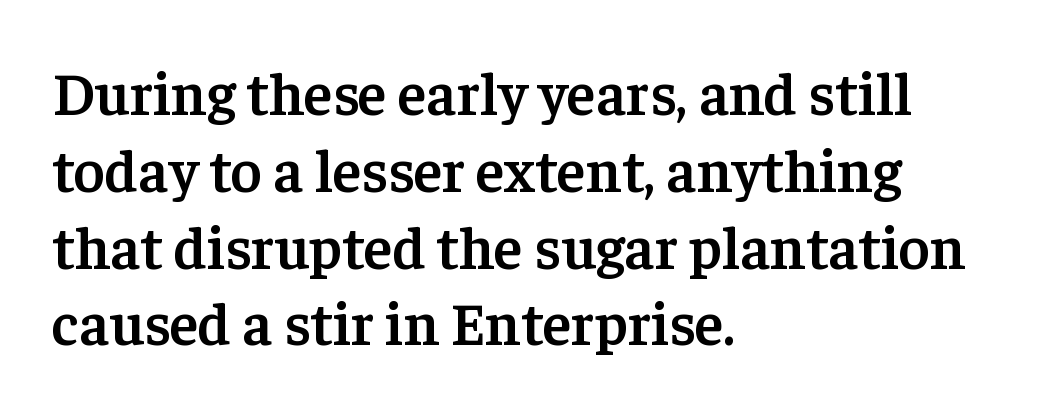
Leftover space on each line is placed entirely after the last word. Is there any slant? The stems are plumb. The letters advance in unequal steps, a hallmark of proportional type. The rendering shows small feet on the letterforms — a serif design.
